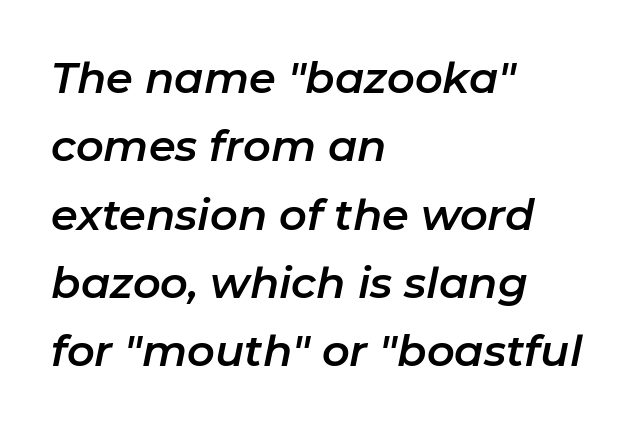
Italic: yes, the glyphs are oblique. Notice how the passage keeps a crisp vertical edge on the left only. Vertically, the passage feels balanced, rows spaced as you'd expect. Nothing unusual about the tracking: characters are spaced as the font intends. Underlining? Definitely not there.
